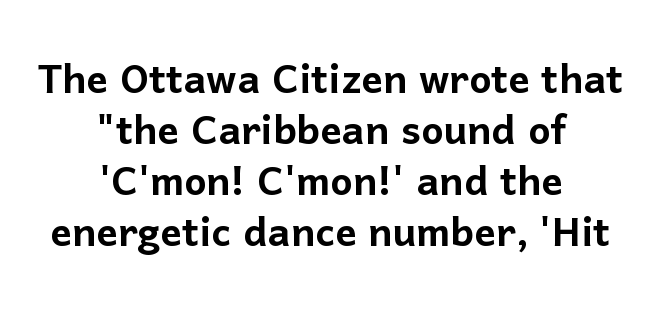
Visually the block forms a symmetrical silhouette, jagged on both flanks. Quick note: underline off. This sample uses plain, unmodified letter spacing. The rendering shows plain stroke endings on the letterforms — a sans-serif design.
